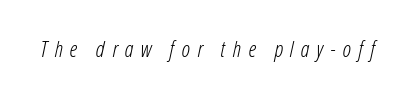
Q: Is the text bold? A: No.
Q: Is the text italic (slanted)? A: Yes, it leans right by about 12 degrees.
Q: Is the text underlined? A: No.
Q: Is the spacing between letters normal or unusually wide? A: Unusually wide.
